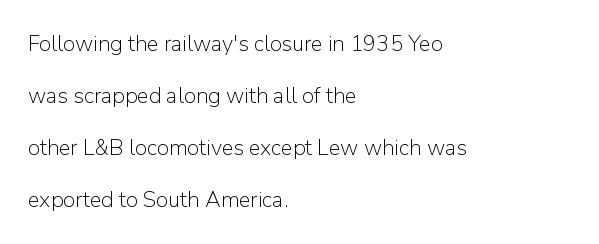
The image shows 22 px text type, upright; set left-aligned, loose line spacing (2.37x), normal letter spacing, not underlined.
